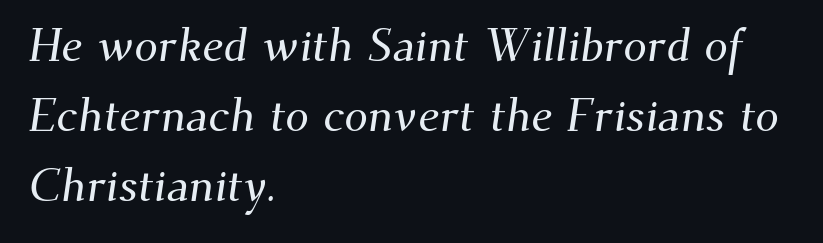
The image shows 47 px serif type; set left-aligned, normal line spacing (1.49x), normal letter spacing, not underlined; medium stroke contrast and a small x-height.
